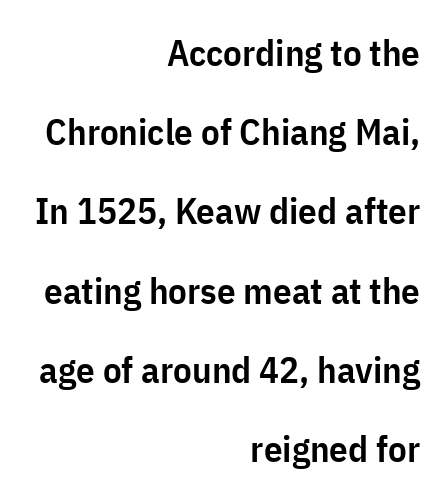
Q: Is the text bold? A: Semi-bold.
Q: Is the text italic (slanted)? A: No, it is upright.
Q: Is the typeface a serif or a sans-serif typeface? A: Sans-serif.
Q: Is the text underlined? A: No.
Q: How is the paragraph aligned? A: Right-aligned.
Q: Is the spacing between letters normal or unusually wide? A: Normal.
Q: Is the spacing between lines tight, normal or loose? A: Loose.
Q: Width (condensed, normal, or wide)? A: Condensed.
Q: Stroke contrast? A: Low.
Q: x-height? A: Medium.
Q: Monospaced? A: No.
